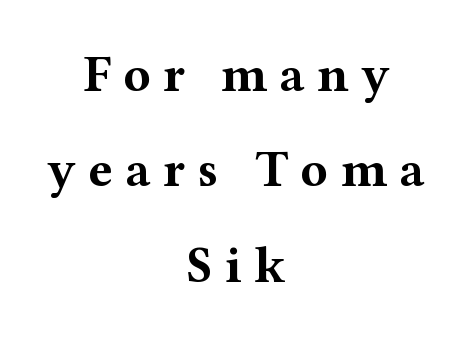
The image shows 51 px bold, wide serif type, upright; set centered, line spacing 1.87x, unusually wide letter spacing (+0.24 em), not underlined; medium stroke contrast and a medium x-height.
